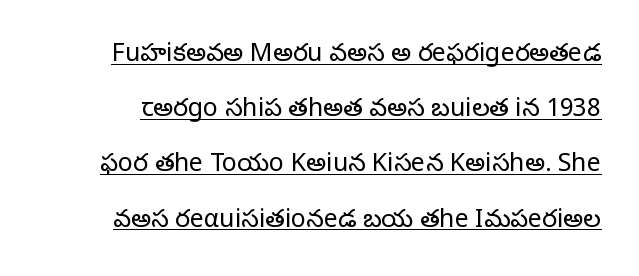
{"italic": "no", "bold": "no", "underline": "yes", "line_spacing": "loose", "line_spacing_ratio": 2.21, "letter_spacing": "normal", "letter_spacing_em": 0.0, "glyph_px": 25}
